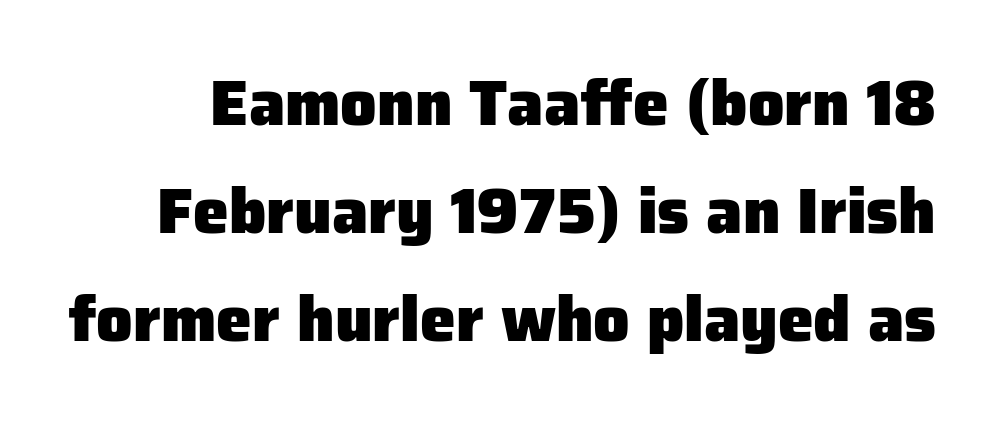
The image shows 64 px heavy sans-serif type, upright; set normal line spacing (1.69x), normal letter spacing, not underlined; low stroke contrast and a medium x-height.
